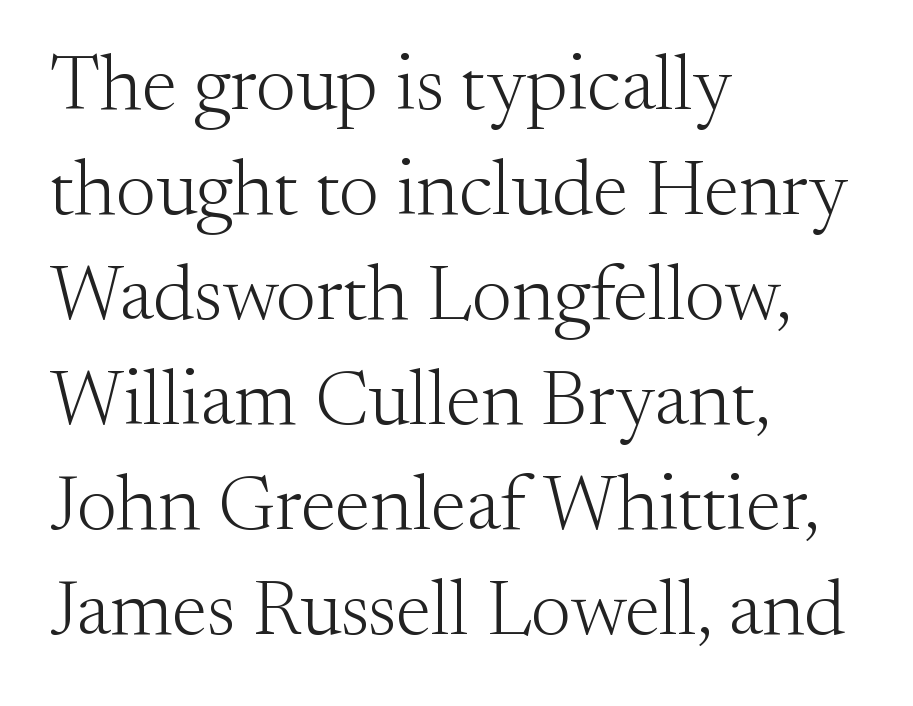
{"serif": "yes", "italic": "no", "bold": "no", "weight": "light", "width": "normal", "stroke_contrast": "medium", "x_height": "small", "monospaced": "no", "underline": "no", "align": "left", "line_spacing": "normal", "line_spacing_ratio": 1.33, "letter_spacing": "normal", "letter_spacing_em": 0.0, "glyph_px": 79}
